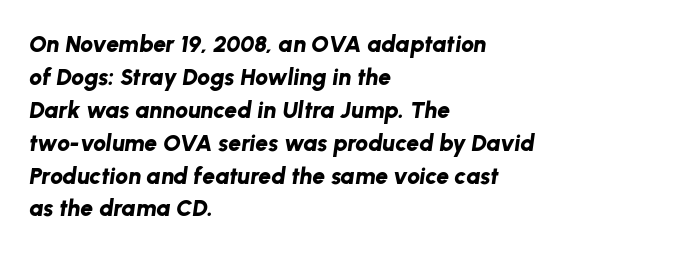
Q: Is the text bold? A: Yes.
Q: Is the text italic (slanted)? A: Yes, it leans right by about 8 degrees.
Q: Is the text underlined? A: No.
Q: How is the paragraph aligned? A: Left-aligned.
Q: Is the spacing between letters normal or unusually wide? A: Normal.
Q: Is the spacing between lines tight, normal or loose? A: Normal.
